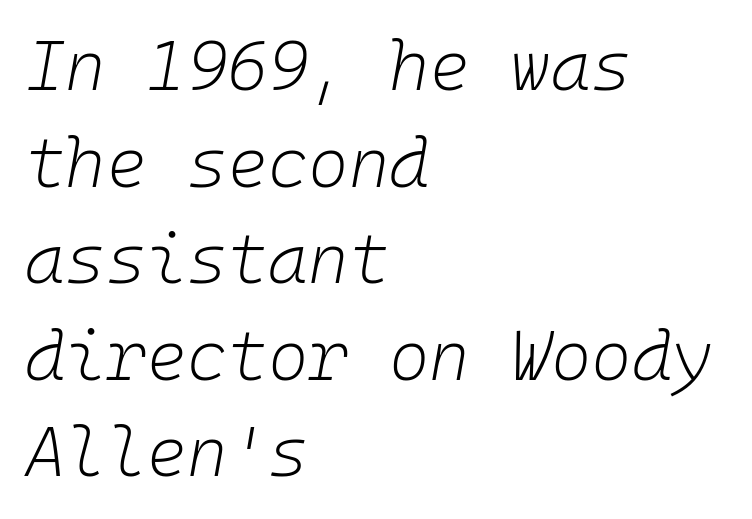
Q: Is the text bold? A: No.
Q: Is the text italic (slanted)? A: Yes, it leans right by about 10 degrees.
Q: Is the text underlined? A: No.
Q: How is the paragraph aligned? A: Left-aligned.
Q: Is the spacing between letters normal or unusually wide? A: Normal.
Q: Is the spacing between lines tight, normal or loose? A: Normal.
Q: Width (condensed, normal, or wide)? A: Normal.
Q: Stroke contrast? A: Low.
Q: x-height? A: Medium.
Q: Monospaced? A: Yes.
